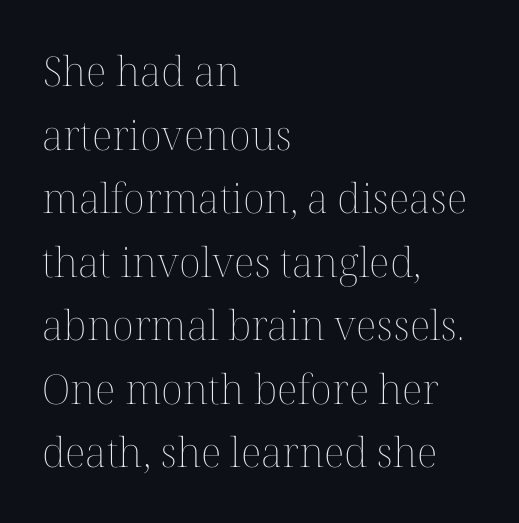
Q: Is the text bold? A: No.
Q: Is the text italic (slanted)? A: No, it is upright.
Q: Is the text underlined? A: No.
Q: How is the paragraph aligned? A: Left-aligned.
Q: Is the spacing between letters normal or unusually wide? A: Normal.
Q: Is the spacing between lines tight, normal or loose? A: Normal.
Q: Width (condensed, normal, or wide)? A: Normal.
Q: Stroke contrast? A: Medium.
Q: x-height? A: Medium.
Q: Monospaced? A: No.
